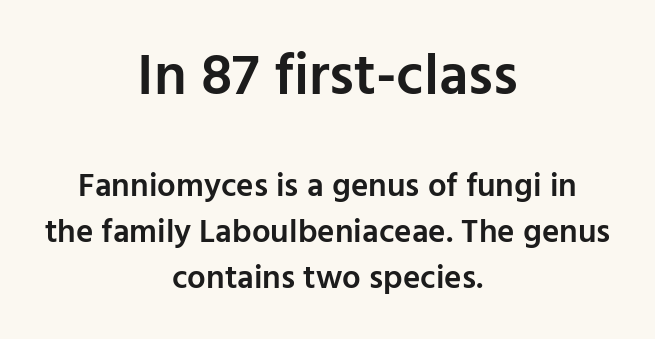
Vertical spacing — default. The area under the type is left untouched. Nobody touched the tracking dial on this one. Do the characters align in a grid? No, the font is proportional. Moderately thickened strokes mark this as semibold type.
